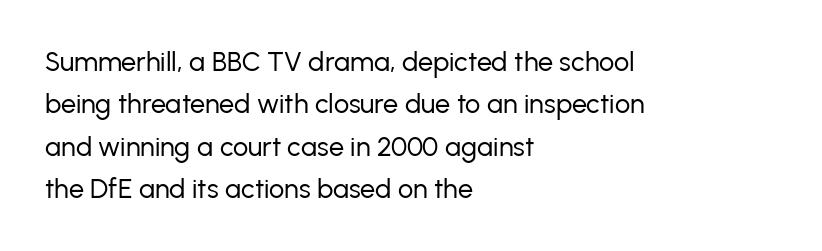
Q: Is the text bold? A: No.
Q: Is the text italic (slanted)? A: No, it is upright.
Q: Is the text underlined? A: No.
Q: How is the paragraph aligned? A: Left-aligned.
Q: Is the spacing between letters normal or unusually wide? A: Normal.
Q: Is the spacing between lines tight, normal or loose? A: Normal.
